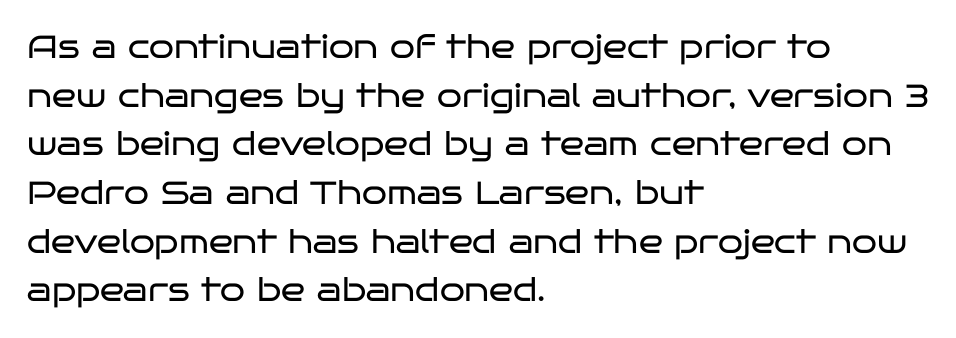
{"serif": "no", "italic": "no", "bold": "no", "weight": "regular", "width": "wide", "stroke_contrast": "low", "x_height": "large", "monospaced": "no", "underline": "no", "align": "left", "line_spacing": "normal", "line_spacing_ratio": 1.52, "letter_spacing": "normal", "letter_spacing_em": 0.0, "glyph_px": 32}
